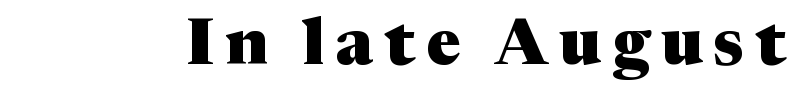
Vertical strokes here are truly vertical. Look at the bottom of the vertical strokes: they flare into serifs here. Just letters on the line, the space beneath them empty. Is this a fixed-width face? No — the glyphs have proportional, varying widths. The rendering uses a bold face; every stroke is thick and dark.
